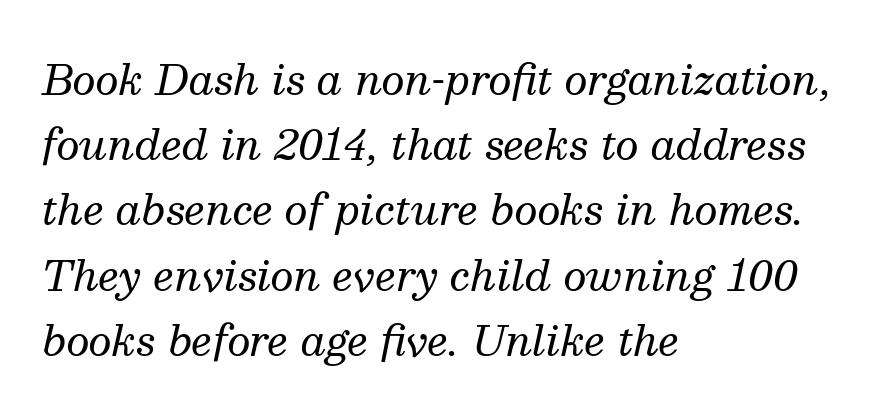
{"serif": "yes", "italic": "yes", "lean": "right", "slant_degrees": 13, "bold": "no", "weight": "regular", "width": "normal", "stroke_contrast": "medium", "x_height": "medium", "monospaced": "no", "underline": "no", "align": "left", "line_spacing": "normal", "line_spacing_ratio": 1.59, "letter_spacing": "normal", "letter_spacing_em": 0.0, "glyph_px": 41}
